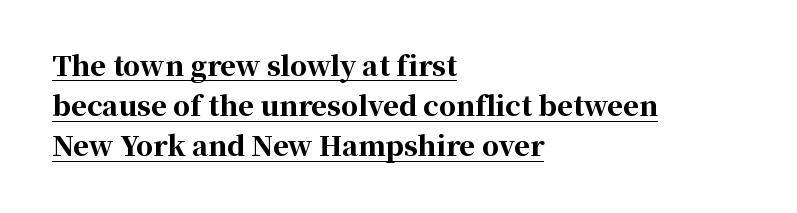
The image shows 27 px bold type, upright; set left-aligned, normal line spacing (1.49x), normal letter spacing, underlined.
